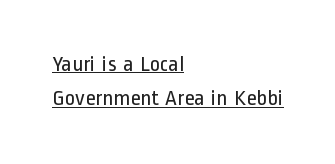
The image shows 22 px text type, upright; set left-aligned, normal line spacing (1.56x), normal letter spacing, underlined.
